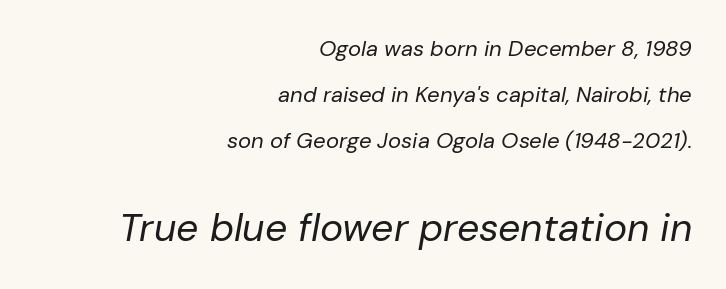
Spacing verdict: proportional, widths tailored to each character. Weight: regular or lighter. Slant detected: the letters are inclined. The text block is weighted toward the right margin, trailing off unevenly leftward.
